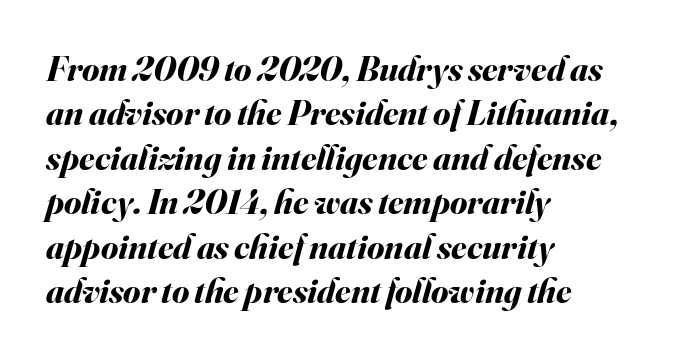
The image shows 35 px bold type, italic (leaning right); set left-aligned, normal line spacing (1.27x), normal letter spacing, not underlined; medium stroke contrast and a small x-height.
